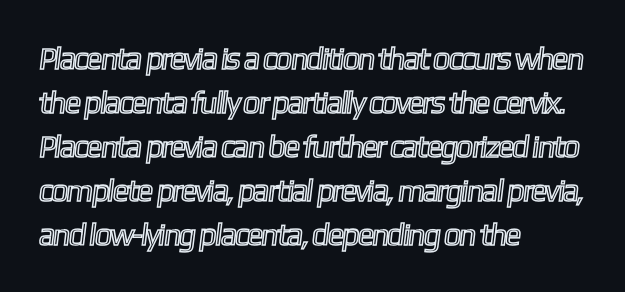
{"width": "condensed", "x_height": "medium", "monospaced": "no", "underline": "no", "align": "left", "line_spacing": "normal", "line_spacing_ratio": 1.42, "letter_spacing": "normal", "letter_spacing_em": 0.0, "glyph_px": 31}
